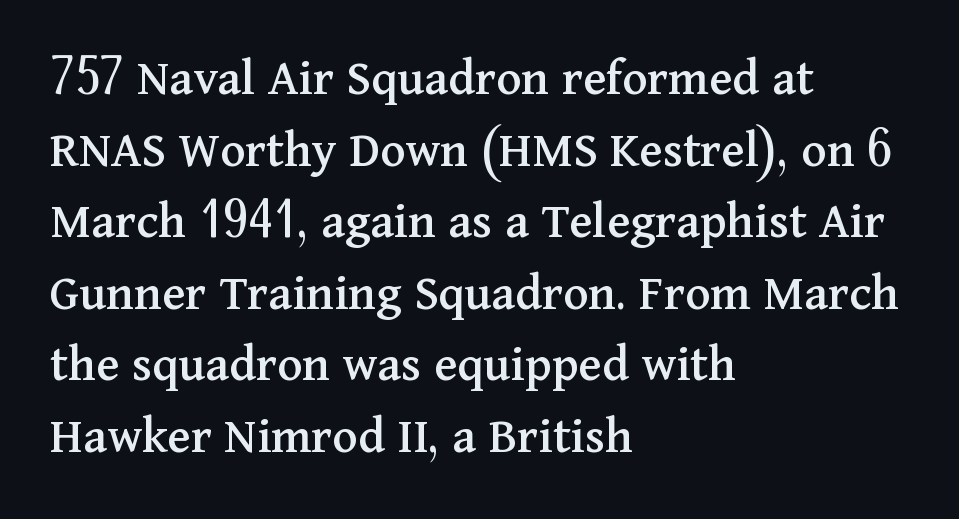
The image shows 53 px serif type, upright; set left-aligned, normal line spacing (1.35x), normal letter spacing, not underlined; medium stroke contrast and a medium x-height.
